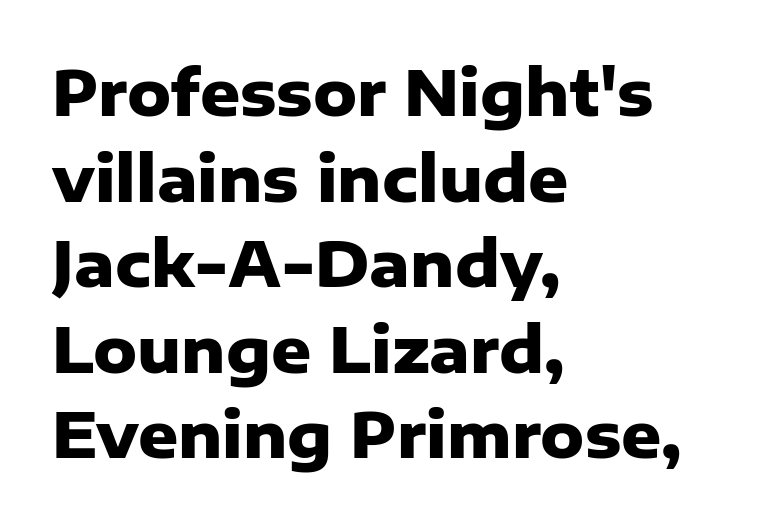
{"serif": "no", "italic": "no", "bold": "yes", "weight": "heavy", "width": "normal", "stroke_contrast": "low", "x_height": "medium", "monospaced": "no", "underline": "no", "align": "left", "line_spacing": "normal", "line_spacing_ratio": 1.38, "letter_spacing": "normal", "letter_spacing_em": 0.0, "glyph_px": 62}
